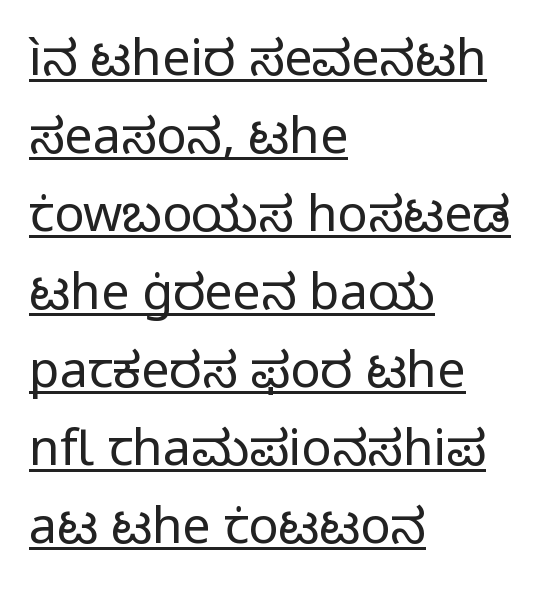
Is the block centered? No — it sits flush against the left margin. The axis of the letterforms is exactly vertical. Here the designer chose a conventional face with non-uniform glyph widths. Stems and bowls with no extra thickness — not bold. Vertical spacing — default.
